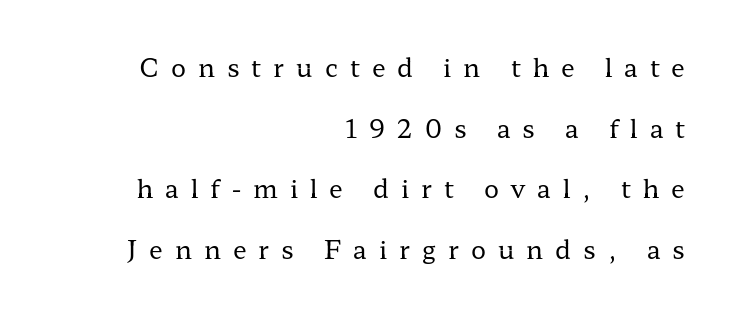
Underlining? Definitely not there. The letters look calm and open, with moderate or lighter stems. The compositor pushed each line to the right boundary. If you drew a line through each stem, it would be perfectly vertical. Short note: letters widely spaced. How would I describe the line gaps? Wide and relaxed.
